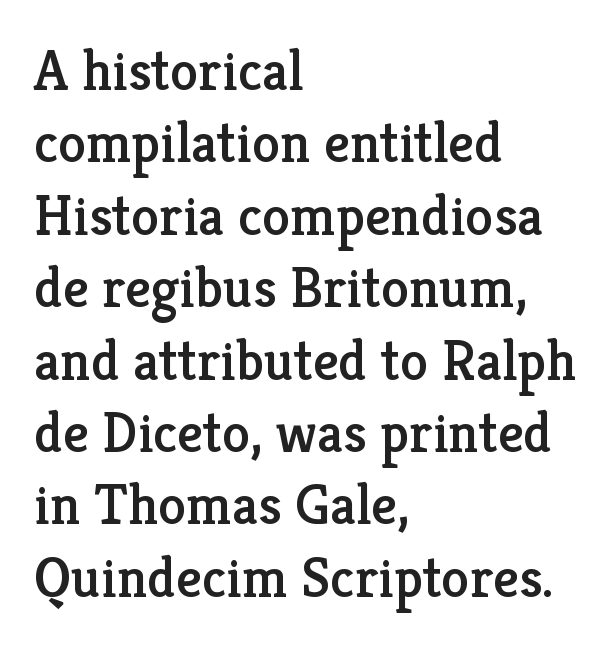
Q: Is the text italic (slanted)? A: No, it is upright.
Q: Is the typeface a serif or a sans-serif typeface? A: Serif.
Q: Is the text underlined? A: No.
Q: How is the paragraph aligned? A: Left-aligned.
Q: Is the spacing between letters normal or unusually wide? A: Normal.
Q: Is the spacing between lines tight, normal or loose? A: Normal.
Q: Width (condensed, normal, or wide)? A: Normal.
Q: Stroke contrast? A: Low.
Q: x-height? A: Medium.
Q: Monospaced? A: No.
